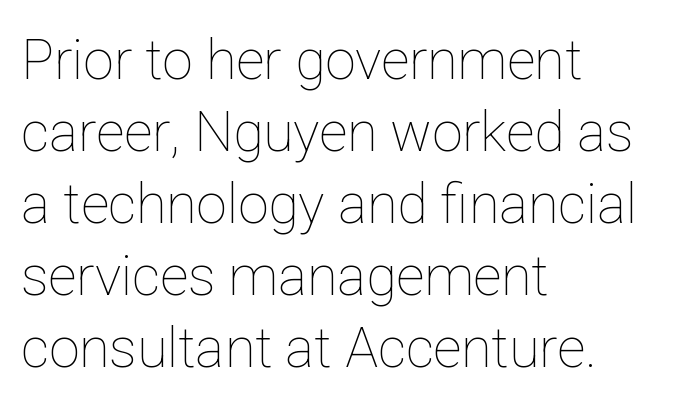
{"italic": "no", "bold": "no", "weight": "thin", "width": "normal", "stroke_contrast": "low", "x_height": "medium", "monospaced": "no", "underline": "no", "align": "left", "line_spacing": "normal", "line_spacing_ratio": 1.31, "letter_spacing": "normal", "letter_spacing_em": 0.0, "glyph_px": 55}
